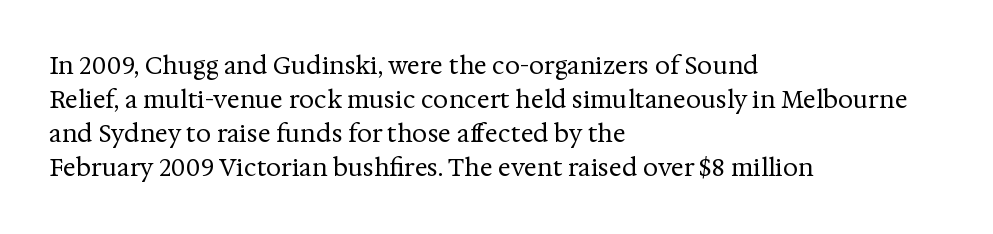
Just letters on the line, the space beneath them empty. The lines sit at an ordinary, default distance from one another. Reading down the block, your eye returns to a fixed left position each line. Think standard paragraph weight, or any step lighter than that.
